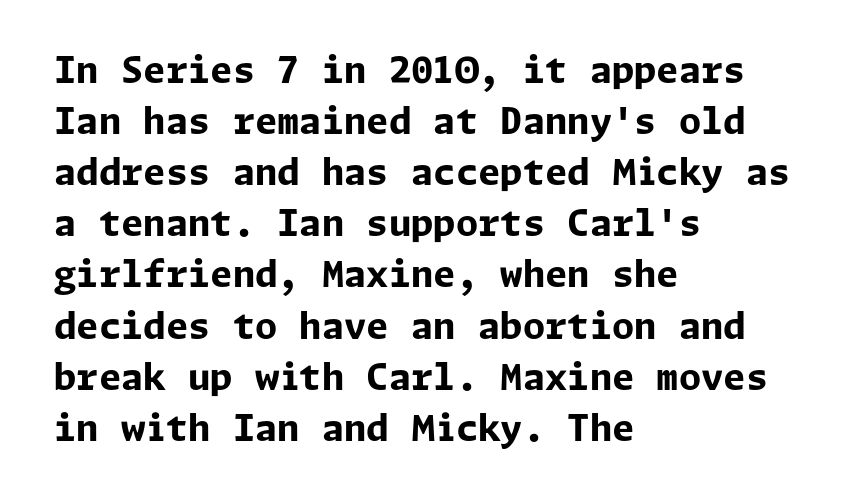
{"serif": "no", "italic": "no", "bold": "yes", "weight": "bold", "width": "normal", "stroke_contrast": "low", "x_height": "medium", "underline": "no", "align": "left", "line_spacing": "normal", "line_spacing_ratio": 1.42, "letter_spacing": "normal", "letter_spacing_em": 0.0, "glyph_px": 36}
